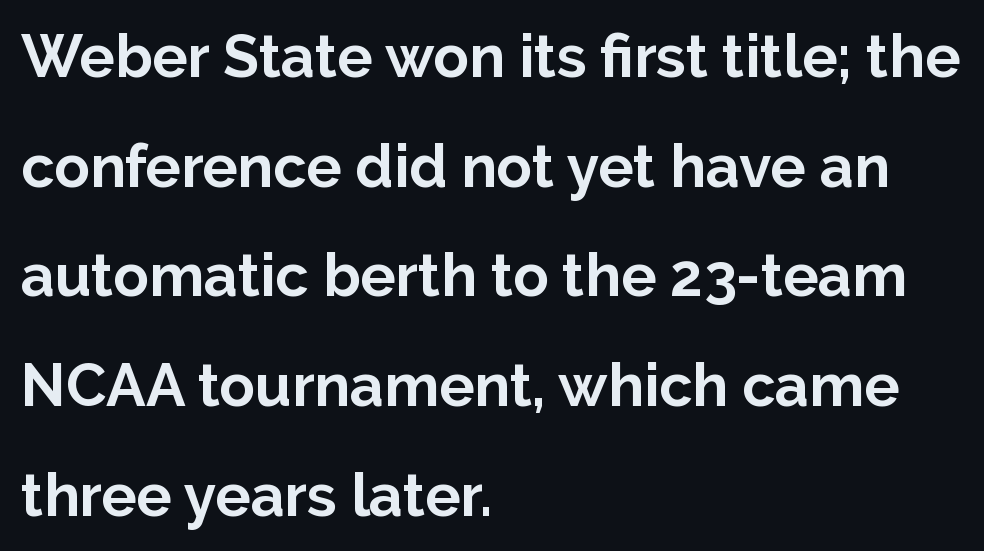
Q: Is the text bold? A: Yes.
Q: Is the text italic (slanted)? A: No, it is upright.
Q: Is the typeface a serif or a sans-serif typeface? A: Sans-serif.
Q: Is the text underlined? A: No.
Q: How is the paragraph aligned? A: Left-aligned.
Q: Is the spacing between letters normal or unusually wide? A: Normal.
Q: Width (condensed, normal, or wide)? A: Normal.
Q: Stroke contrast? A: Low.
Q: x-height? A: Medium.
Q: Monospaced? A: No.
